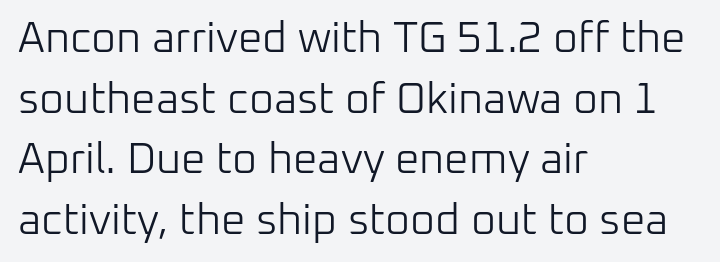
The strokes are not fattened; the text isn't bold. Characters follow at the spacing the type designer built in. Teacher's note: observe the even left margin — that is flush-left alignment. Is this a fixed-width face? No — the glyphs have proportional, varying widths. Rows of type keep a routine distance in the vertical direction.
